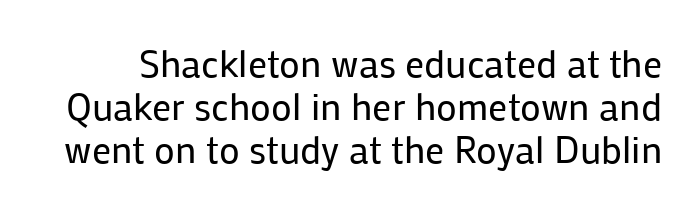
Rows of type sit shoulder to shoulder in the vertical direction. No letter is thick-stroked: the sample isn't bold. A typesetter would call this proportional, since set widths differ per character. The baseline area is clear. I'd call this a sans setting — the letters go barefoot.
